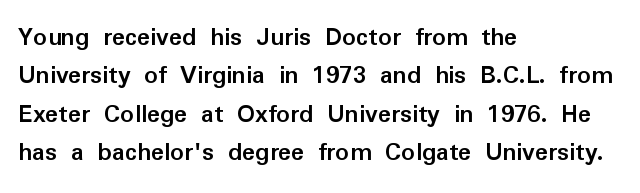
Q: Is the text bold? A: Yes.
Q: Is the text italic (slanted)? A: No, it is upright.
Q: Is the text underlined? A: No.
Q: How is the paragraph aligned? A: Left-aligned.
Q: Is the spacing between letters normal or unusually wide? A: Normal.
Q: Is the spacing between lines tight, normal or loose? A: Normal.
